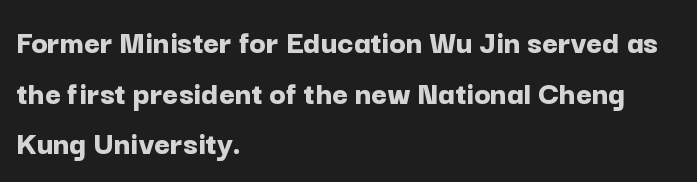
The image shows 34 px bold sans-serif type, upright; set left-aligned, normal line spacing (1.49x), normal letter spacing, not underlined; low stroke contrast and a medium x-height.
